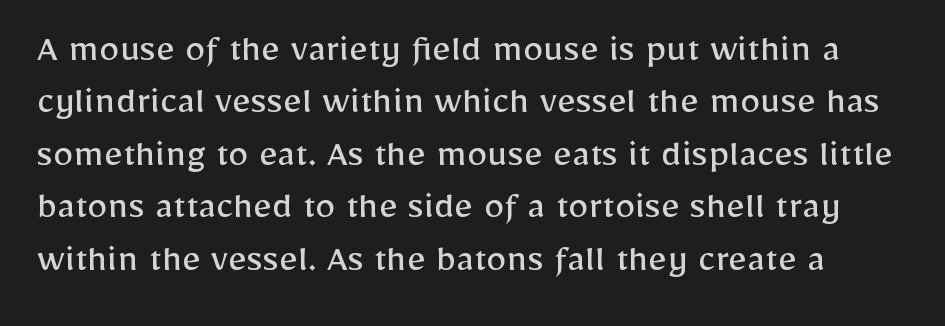
{"serif": "no", "italic": "no", "bold": "no", "weight": "regular", "width": "normal", "stroke_contrast": "low", "x_height": "medium", "monospaced": "no", "underline": "no", "line_spacing": "normal", "line_spacing_ratio": 1.28, "letter_spacing": "normal", "letter_spacing_em": 0.0, "glyph_px": 41}
